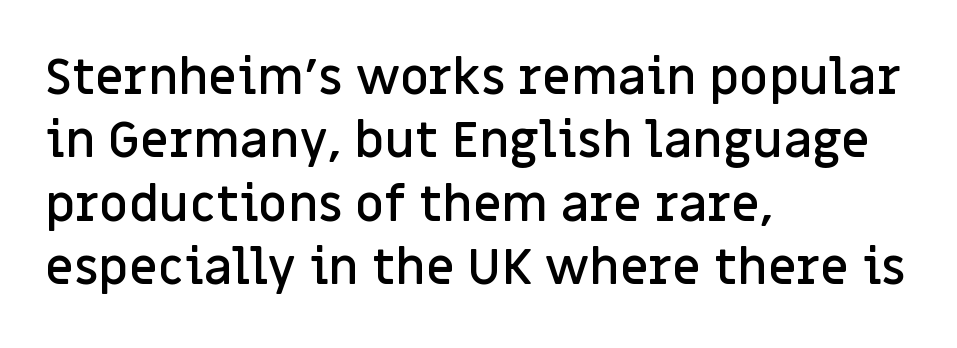
Q: Is the text bold? A: Semi-bold.
Q: Is the text italic (slanted)? A: No, it is upright.
Q: Is the typeface a serif or a sans-serif typeface? A: Sans-serif.
Q: Is the text underlined? A: No.
Q: How is the paragraph aligned? A: Left-aligned.
Q: Is the spacing between letters normal or unusually wide? A: Normal.
Q: Is the spacing between lines tight, normal or loose? A: Normal.
Q: Width (condensed, normal, or wide)? A: Normal.
Q: Stroke contrast? A: Low.
Q: x-height? A: Large.
Q: Monospaced? A: No.
